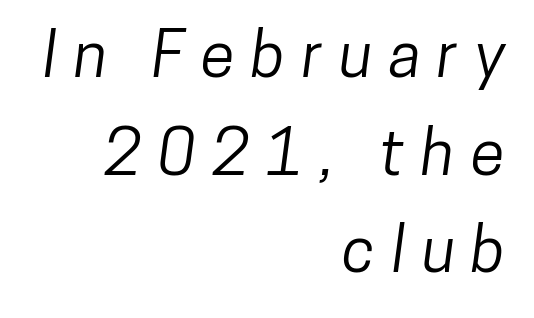
The face used here is rendered with a markedly widened letterfit. Descenders are the only things crossing below the line. Each new line begins a customary step beneath the previous one. A sans-serif font was chosen for this passage. Horizontally, the lines are justified to the trailing edge only.
